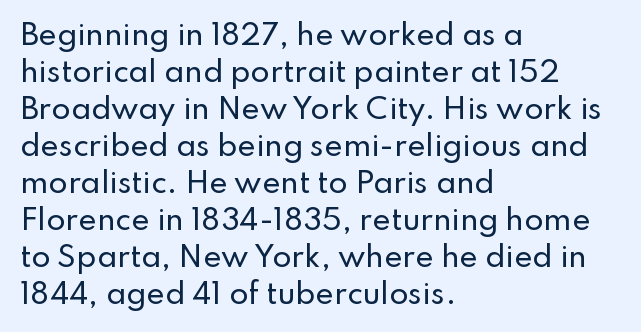
The image shows 28 px sans-serif type, upright; set left-aligned, normal line spacing (1.32x), normal letter spacing, not underlined; low stroke contrast and a small x-height.
